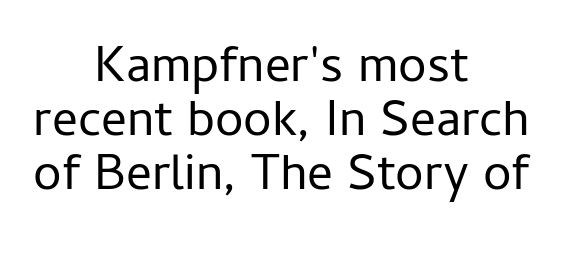
Alignment: centered. Check the space under the baseline: it is left empty. Here the glyphs are tracked normally, forming tight word shapes. Is this a heavy cut? Hardly; it is regular or lighter. Each letter keeps its own natural width here, so spacing adapts to shape.
